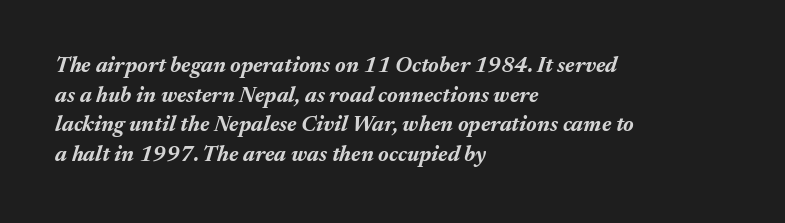
Quick note: underline off. Leading matches the norm, producing a regular column. Rendered with sloped, italic letterforms. In CSS terms this would be text-align: left. A dark, heavy texture on the line: the type is bold. The passage shown has conventional tracking throughout.
